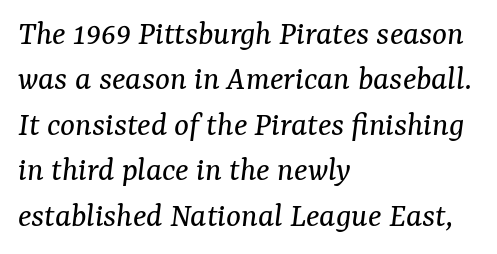
Think of a printed novel: that variable character pitch is what you see here. Does the leading feel generous? No, just average. The typesetting does not lean heavy: it is not bold. Unmarked baselines from the first word to the last. Left-aligned paragraph, ragged on the right. Inter-character spacing is left at the font's built-in metrics.
